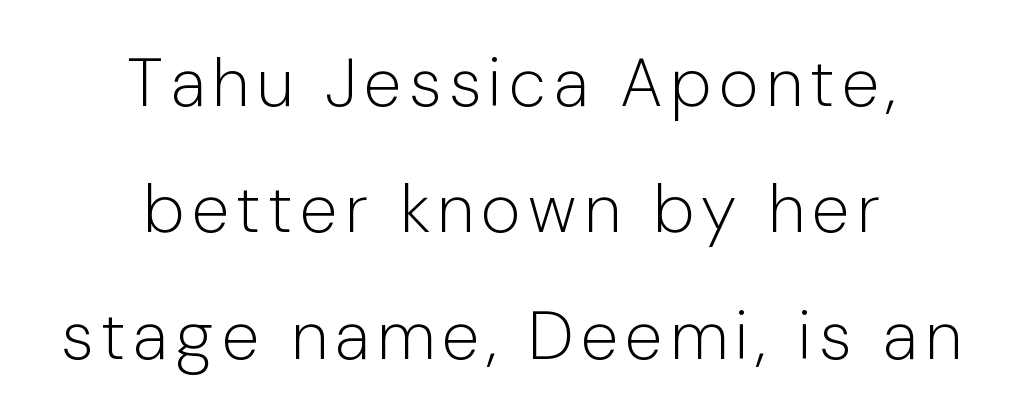
{"serif": "no", "italic": "no", "bold": "no", "weight": "light", "width": "normal", "stroke_contrast": "low", "x_height": "medium", "monospaced": "no", "underline": "no", "align": "center", "line_spacing_ratio": 1.86, "glyph_px": 68}
